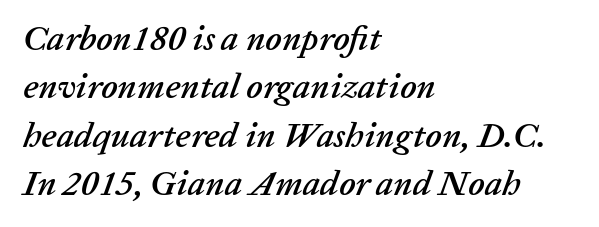
Q: Is the text italic (slanted)? A: Yes, it leans right by about 20 degrees.
Q: Is the text underlined? A: No.
Q: How is the paragraph aligned? A: Left-aligned.
Q: Is the spacing between letters normal or unusually wide? A: Normal.
Q: Is the spacing between lines tight, normal or loose? A: Normal.
Q: Width (condensed, normal, or wide)? A: Normal.
Q: Stroke contrast? A: Low.
Q: x-height? A: Medium.
Q: Monospaced? A: No.
